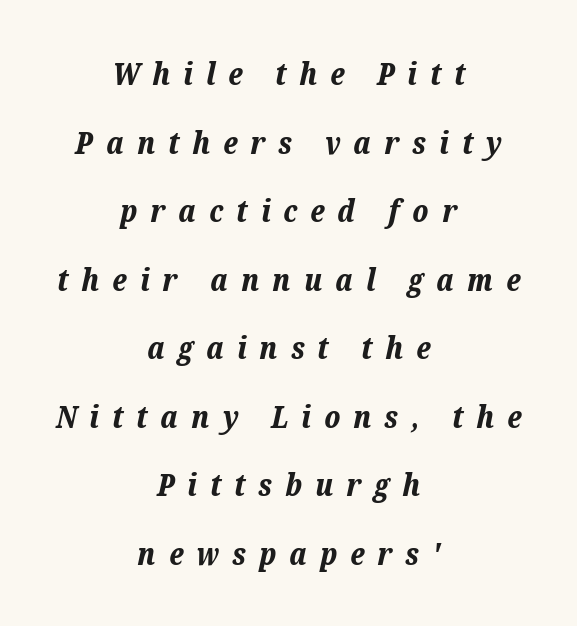
Substantial extra tracking has been applied to these lines. Each glyph is drawn with heavy, bold strokes. Is there much room between lines? Yes — plenty of vertical air separates them. The specimen reads as italic at a glance. These lines are rendered in a variable-pitch font. If you folded the block vertically in half, each line would mirror itself in length.
